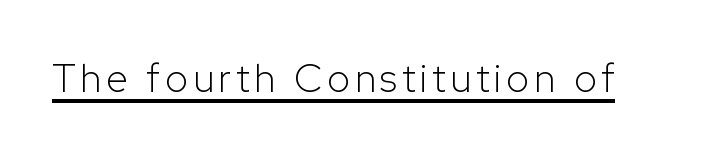
The letters advance in unequal steps, a hallmark of proportional type. Look at the bottom of the vertical strokes: they stop flat, with no serifs. No chunkiness to these letters — they're not bold. Designer's note — italics off, roman on. Decoration check: the copy is underlined.
